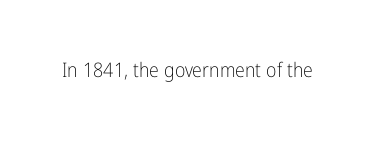
Q: Is the text bold? A: No.
Q: Is the text italic (slanted)? A: No, it is upright.
Q: Is the text underlined? A: No.
Q: Is the spacing between letters normal or unusually wide? A: Normal.
